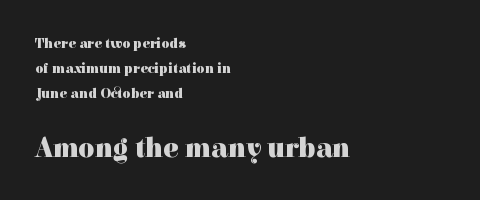
The image shows 28 px heavy serif type, upright; set left-aligned, line spacing 1.77x, normal letter spacing, not underlined; the second (bottom) block is 2.0x larger; a medium x-height.
